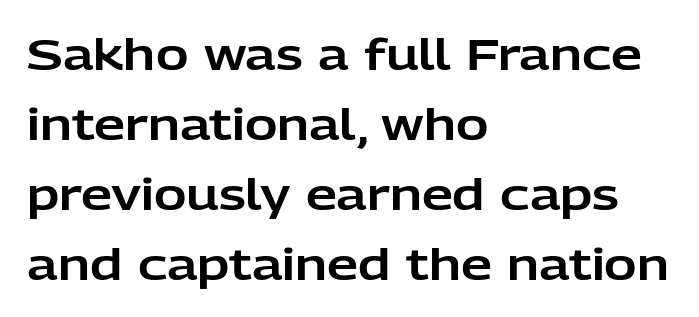
{"serif": "no", "italic": "no", "width": "normal", "stroke_contrast": "low", "x_height": "medium", "monospaced": "no", "underline": "no", "align": "left", "line_spacing": "normal", "line_spacing_ratio": 1.59, "letter_spacing": "normal", "letter_spacing_em": 0.0, "glyph_px": 44}
